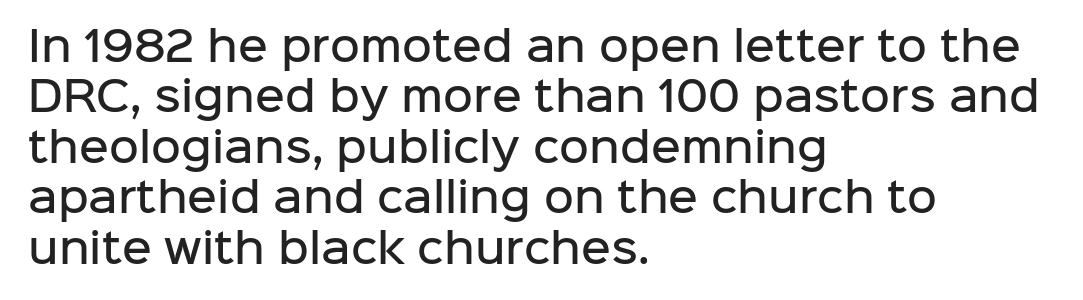
{"serif": "no", "italic": "no", "bold": "semi", "weight": "semibold", "width": "normal", "stroke_contrast": "low", "x_height": "medium", "monospaced": "no", "underline": "no", "align": "left", "line_spacing_ratio": 1.23, "letter_spacing": "normal", "letter_spacing_em": 0.0, "glyph_px": 41}
